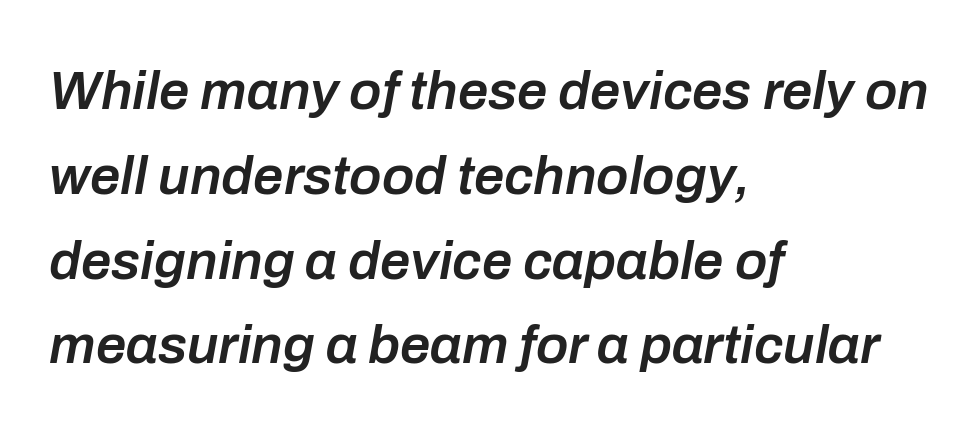
Regarding leading, the lines here are spaced in the standard way. Words appear dense and cohesive because spacing is normal. The letters are semibold — heavier than regular but short of a full bold. The area under the type is left untouched. Horizontally, the lines are justified to the leading edge only. Looks like regular typesetting: each glyph gets only the width it needs.
